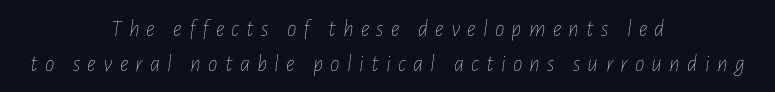
{"italic": "yes", "lean": "right", "slant_degrees": 7, "bold": "no", "underline": "no", "align": "center", "line_spacing": "normal", "line_spacing_ratio": 1.44, "letter_spacing": "wide", "letter_spacing_em": 0.3, "glyph_px": 24}
